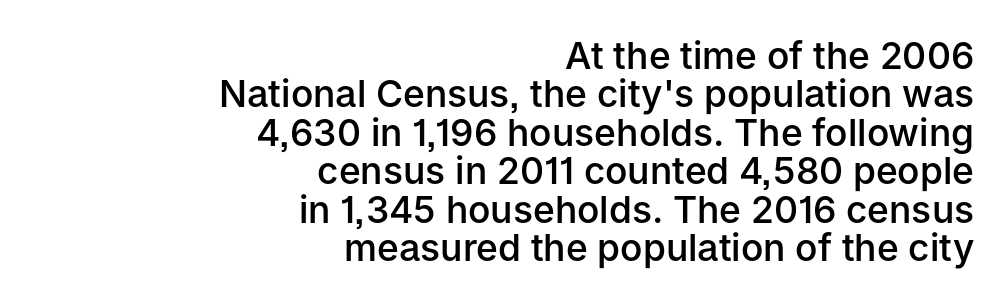
Q: Is the text bold? A: Semi-bold.
Q: Is the text italic (slanted)? A: No, it is upright.
Q: Is the typeface a serif or a sans-serif typeface? A: Sans-serif.
Q: Is the text underlined? A: No.
Q: How is the paragraph aligned? A: Right-aligned.
Q: Is the spacing between letters normal or unusually wide? A: Normal.
Q: Is the spacing between lines tight, normal or loose? A: Tight.
Q: Width (condensed, normal, or wide)? A: Normal.
Q: Stroke contrast? A: Low.
Q: x-height? A: Medium.
Q: Monospaced? A: No.
